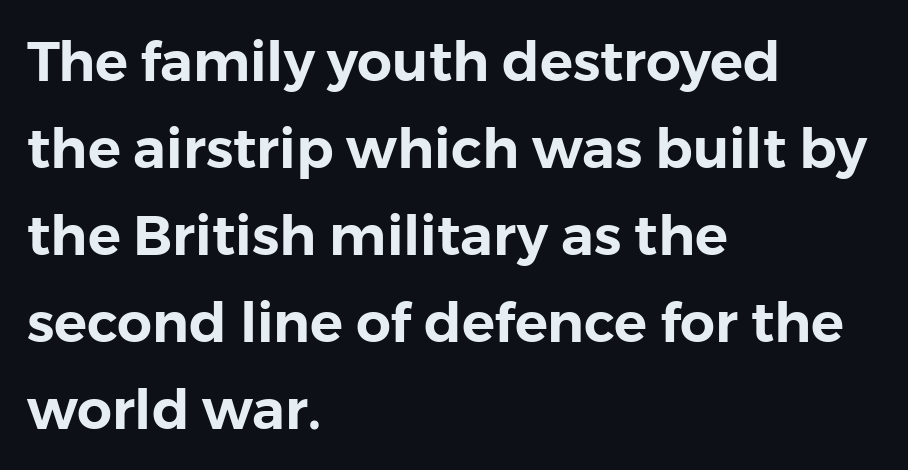
Q: Is the text italic (slanted)? A: No, it is upright.
Q: Is the typeface a serif or a sans-serif typeface? A: Sans-serif.
Q: Is the text underlined? A: No.
Q: How is the paragraph aligned? A: Left-aligned.
Q: Is the spacing between letters normal or unusually wide? A: Normal.
Q: Is the spacing between lines tight, normal or loose? A: Normal.
Q: Width (condensed, normal, or wide)? A: Normal.
Q: Stroke contrast? A: Low.
Q: x-height? A: Medium.
Q: Monospaced? A: No.
